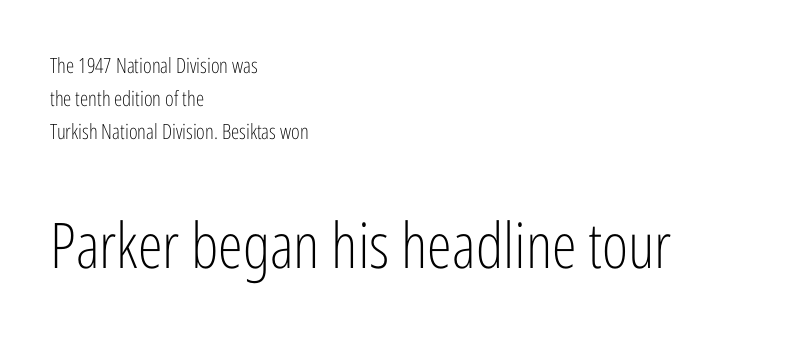
Weight: regular or lighter. The designer left line spacing at the default. The letters in the lower block stand taller than those in the block above. Posture: upright roman. Is this a sans? Yes — the strokes have no serifs. Do the characters align in a grid? No, the font is proportional.
